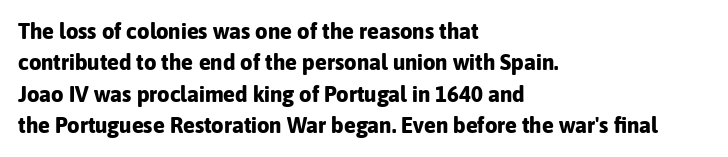
The image shows 22 px bold type, upright; set left-aligned, normal line spacing (1.43x), normal letter spacing, not underlined.
